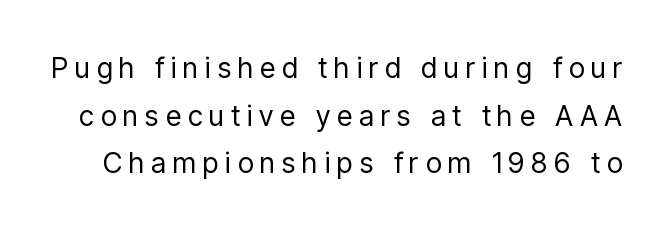
The image shows 28 px regular-weight, condensed sans-serif type, upright; set normal line spacing (1.7x), unusually wide letter spacing (+0.25 em), not underlined; low stroke contrast and a medium x-height.
